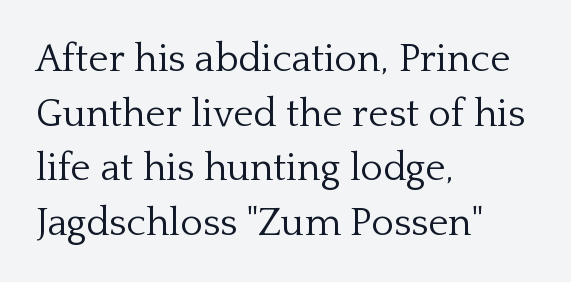
Q: Is the text bold? A: No.
Q: Is the text italic (slanted)? A: No, it is upright.
Q: Is the typeface a serif or a sans-serif typeface? A: Serif.
Q: Is the text underlined? A: No.
Q: How is the paragraph aligned? A: Left-aligned.
Q: Is the spacing between letters normal or unusually wide? A: Normal.
Q: Is the spacing between lines tight, normal or loose? A: Normal.
Q: Width (condensed, normal, or wide)? A: Normal.
Q: Stroke contrast? A: Low.
Q: x-height? A: Medium.
Q: Monospaced? A: No.
